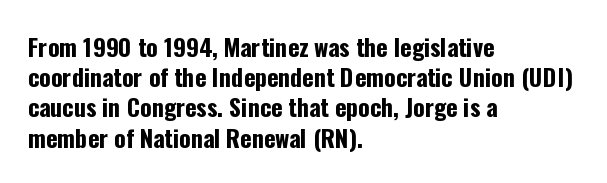
The ragged edge is on the right, which tells us the setting is flush left. The space beneath each line is pristine and unruled. This rendering leaves character spacing at its baseline value. The passage shown stacks its lines at a standard gap. Italic? Not at all — the glyphs are vertical. Emphasis by weight is at full strength: bold.
